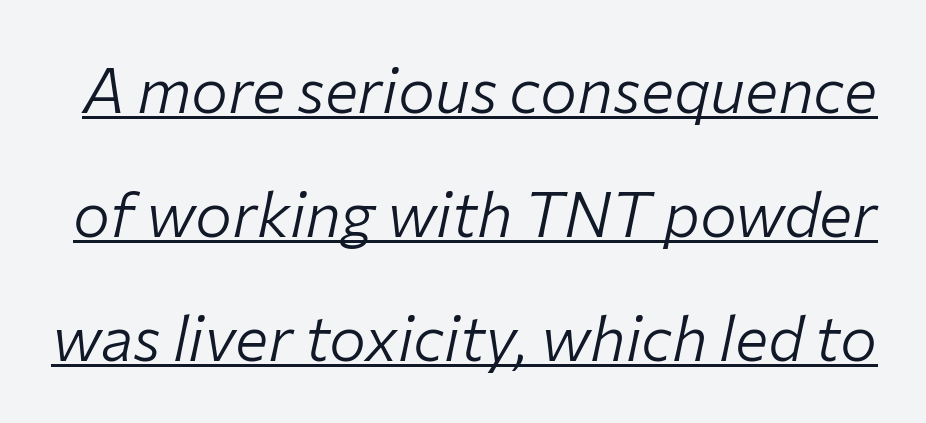
{"italic": "yes", "lean": "right", "slant_degrees": 12, "bold": "no", "weight": "light", "width": "normal", "stroke_contrast": "low", "x_height": "medium", "monospaced": "no", "underline": "yes", "line_spacing": "loose", "line_spacing_ratio": 2.0, "letter_spacing": "normal", "letter_spacing_em": 0.0, "glyph_px": 62}
